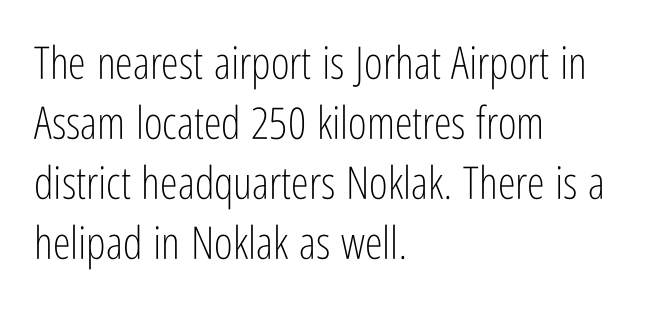
{"serif": "no", "italic": "no", "bold": "no", "weight": "light", "width": "condensed", "stroke_contrast": "low", "x_height": "medium", "monospaced": "no", "underline": "no", "align": "left", "line_spacing": "normal", "line_spacing_ratio": 1.33, "letter_spacing": "normal", "letter_spacing_em": 0.0, "glyph_px": 45}
